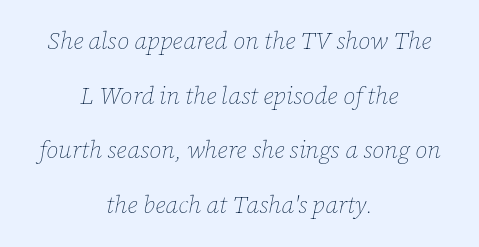
Line spacing here is loose. No word sits above an underline. Does the lettering tilt? It does — this is italic. Tracking value appears to be zero — textbook default spacing.
